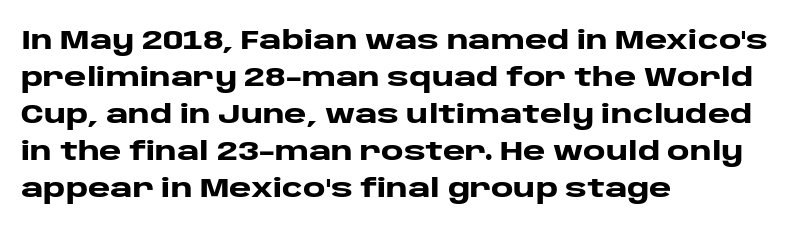
Every character sits straight up, as roman type does. Words appear dense and cohesive because spacing is normal. On the weight axis this lands at bold, roughly 700. In terms of leading, this rendering sits right in the middle.
